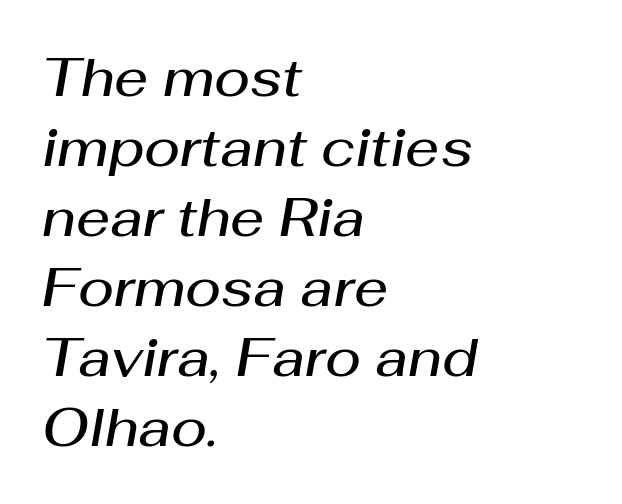
Q: Is the text bold? A: Semi-bold.
Q: Is the text italic (slanted)? A: Yes, it leans right by about 10 degrees.
Q: Is the text underlined? A: No.
Q: How is the paragraph aligned? A: Left-aligned.
Q: Is the spacing between letters normal or unusually wide? A: Normal.
Q: Is the spacing between lines tight, normal or loose? A: Normal.
Q: Width (condensed, normal, or wide)? A: Normal.
Q: Stroke contrast? A: Medium.
Q: x-height? A: Medium.
Q: Monospaced? A: No.
